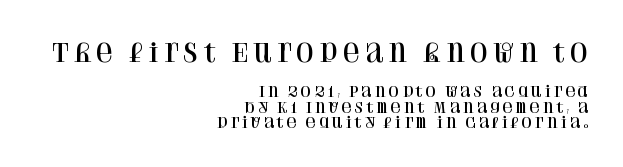
Q: Is the text italic (slanted)? A: No, it is upright.
Q: Is the text underlined? A: No.
Q: How is the paragraph aligned? A: Right-aligned.
Q: Is the spacing between lines tight, normal or loose? A: Tight.
Q: Which block of text is set in a larger size, the first (top) or the second (bottom)? A: The first (top) one.
